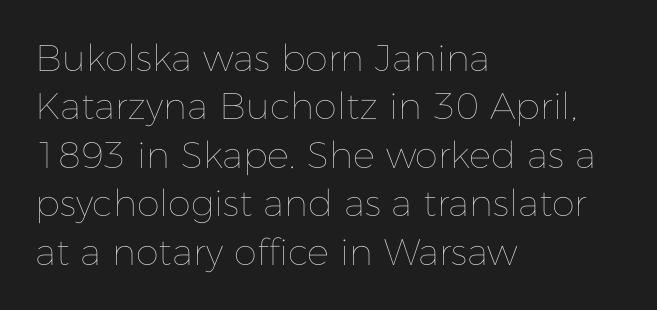
Q: Is the text bold? A: No.
Q: Is the text italic (slanted)? A: No, it is upright.
Q: Is the text underlined? A: No.
Q: How is the paragraph aligned? A: Left-aligned.
Q: Is the spacing between letters normal or unusually wide? A: Normal.
Q: Is the spacing between lines tight, normal or loose? A: Normal.
Q: Width (condensed, normal, or wide)? A: Normal.
Q: Stroke contrast? A: Low.
Q: x-height? A: Medium.
Q: Monospaced? A: No.
